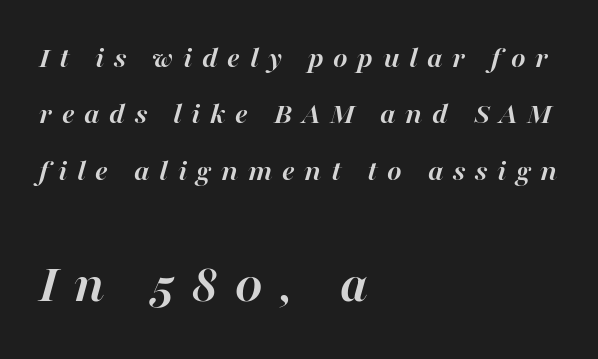
Q: Is the text bold? A: Yes.
Q: Is the text italic (slanted)? A: Yes, it leans right by about 16 degrees.
Q: Is the text underlined? A: No.
Q: How is the paragraph aligned? A: Left-aligned.
Q: Is the spacing between letters normal or unusually wide? A: Unusually wide.
Q: Which block of text is set in a larger size, the first (top) or the second (bottom)? A: The second (bottom) one.
Q: Width (condensed, normal, or wide)? A: Normal.
Q: Stroke contrast? A: High.
Q: x-height? A: Medium.
Q: Monospaced? A: No.
